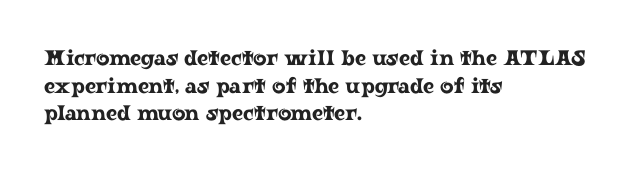
The image shows 21 px text type, upright; set left-aligned, normal line spacing (1.31x), normal letter spacing, not underlined.
